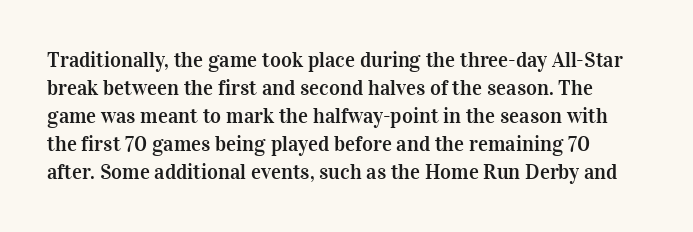
Q: Is the text italic (slanted)? A: No, it is upright.
Q: Is the text underlined? A: No.
Q: Is the spacing between letters normal or unusually wide? A: Normal.
Q: Is the spacing between lines tight, normal or loose? A: Normal.
